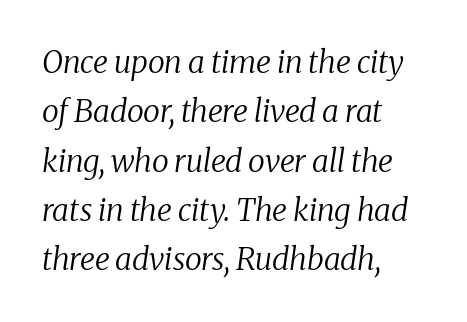
In terms of letterspacing, this is plain default setting. Spacing verdict: proportional, widths tailored to each character. Unlike a clean sans, this face finishes its strokes with serifs. This reads as an unemphasized weight, regular at the heaviest. If you drew a line through each stem, it would be angled. The compositor pushed each line to the left boundary.
